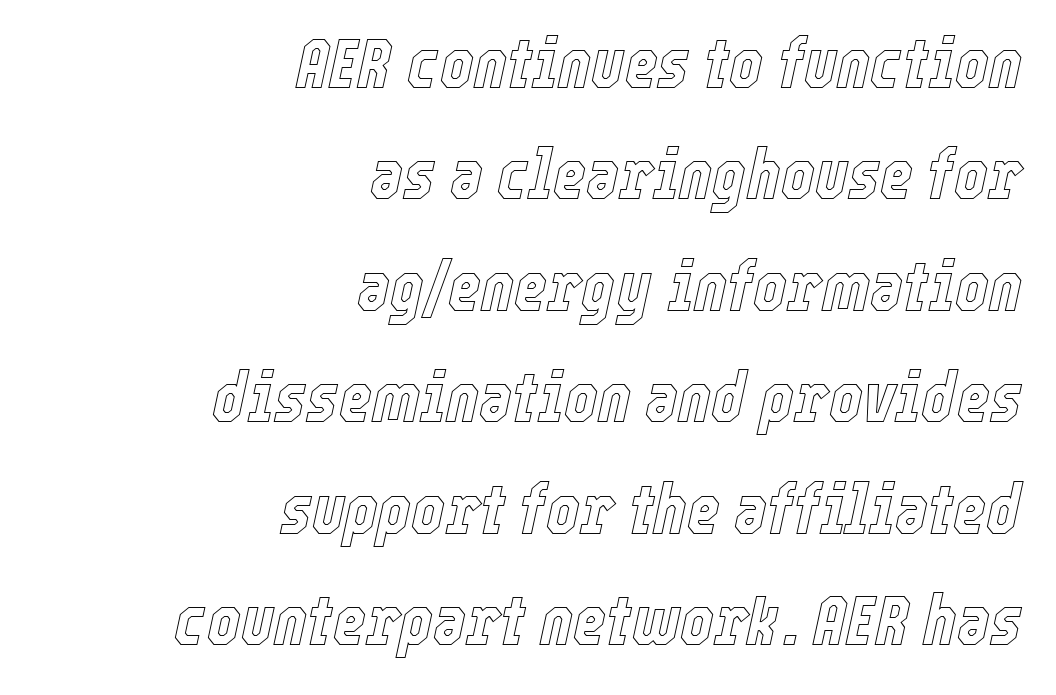
{"italic": "yes", "lean": "right", "slant_degrees": 12, "width": "condensed", "x_height": "medium", "monospaced": "no", "underline": "no", "align": "right", "line_spacing": "normal", "line_spacing_ratio": 1.57, "letter_spacing": "normal", "letter_spacing_em": 0.0, "glyph_px": 71}
